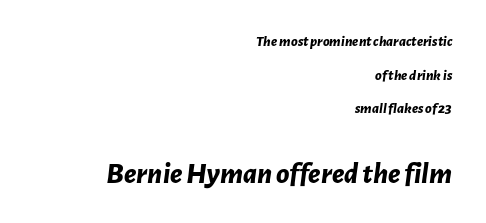
Chunky letters — that's bold for sure. The designer gave the closing block more size than the opening block. Any mark beneath the type? The region is blank. Leading is clearly above the norm, producing a sparse column.
